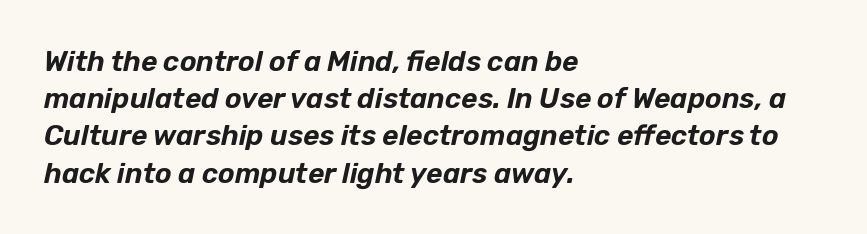
Layout note: lines flush left. The lines sit at an ordinary, default distance from one another. This sample has the flowing, uneven cadence of proportional lettering. Letter spacing: default. The font's italic variant was chosen for this text. Underline: absent.
